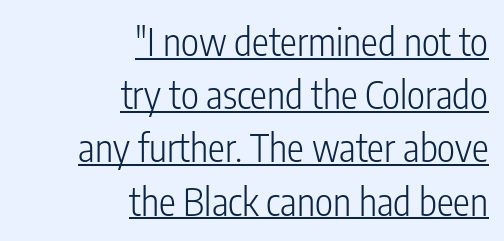
The image shows 38 px light, condensed sans-serif type, upright; set right-aligned, normal line spacing (1.4x), normal letter spacing, underlined; low stroke contrast and a medium x-height.
